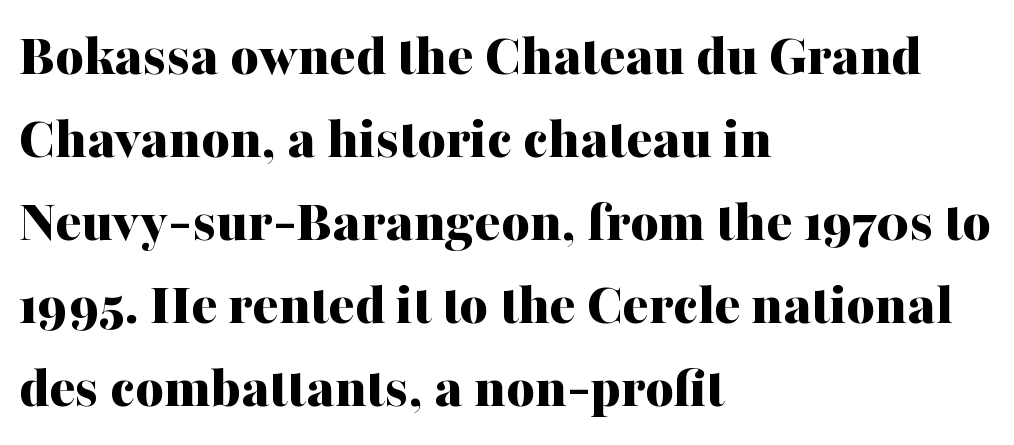
The image shows 61 px bold serif type, upright; set left-aligned, normal line spacing (1.36x), normal letter spacing, not underlined; medium stroke contrast and a medium x-height.
